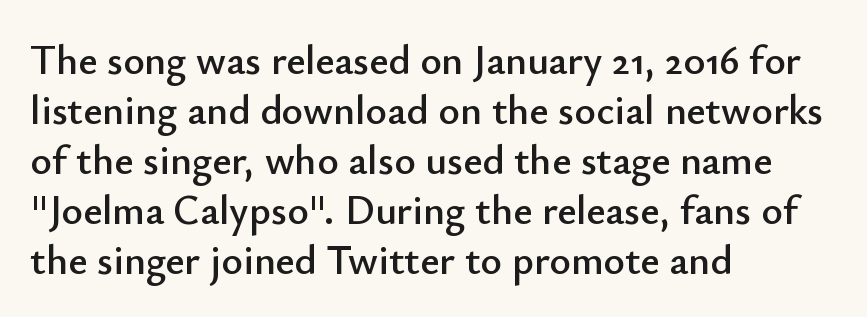
Q: Is the text italic (slanted)? A: No, it is upright.
Q: Is the typeface a serif or a sans-serif typeface? A: Sans-serif.
Q: Is the text underlined? A: No.
Q: How is the paragraph aligned? A: Left-aligned.
Q: Is the spacing between letters normal or unusually wide? A: Normal.
Q: Width (condensed, normal, or wide)? A: Normal.
Q: Stroke contrast? A: Low.
Q: x-height? A: Small.
Q: Monospaced? A: No.
